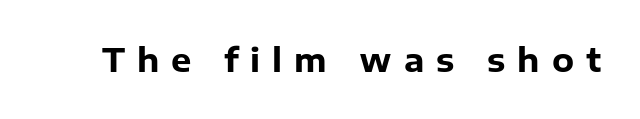
The image shows 32 px heavy sans-serif type, upright; set unusually wide letter spacing (+0.37 em), not underlined; low stroke contrast and a medium x-height.
